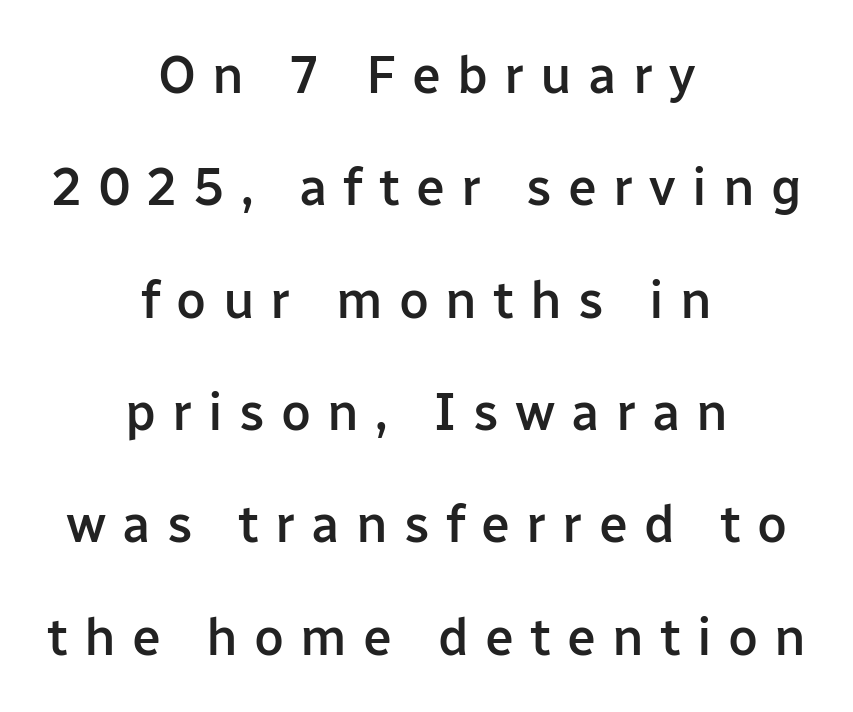
Summary of vertical rhythm: relaxed, with wide interline spacing. To sum up the face: it is a sans, with no serifs. The horizontal fit of the characters is loose and conspicuously gappy. Here the designer chose a conventional face with non-uniform glyph widths. Rendered with straight, roman letterforms.
